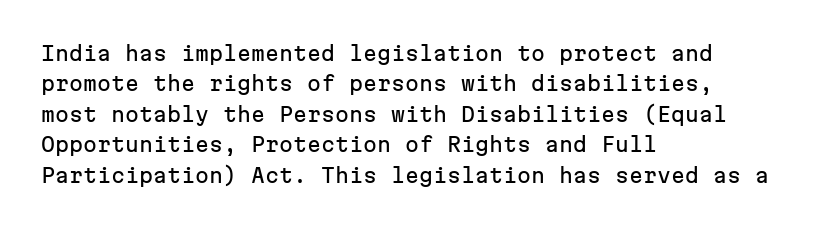
Q: Is the text italic (slanted)? A: No, it is upright.
Q: Is the text underlined? A: No.
Q: How is the paragraph aligned? A: Left-aligned.
Q: Is the spacing between letters normal or unusually wide? A: Normal.
Q: Is the spacing between lines tight, normal or loose? A: Normal.
